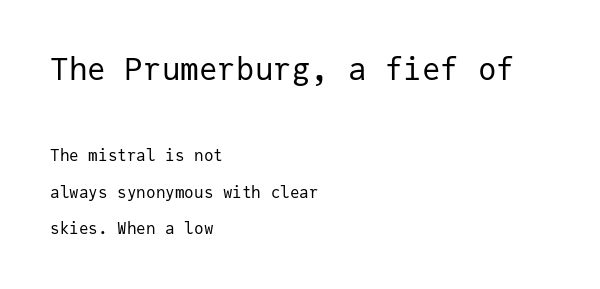
{"serif": "no", "italic": "no", "bold": "no", "weight": "regular", "width": "normal", "stroke_contrast": "low", "x_height": "medium", "monospaced": "yes", "underline": "no", "align": "left", "line_spacing": "loose", "line_spacing_ratio": 2.28, "letter_spacing": "normal", "letter_spacing_em": 0.0, "larger_block": "first", "size_ratio": 1.94, "glyph_px": 31}
